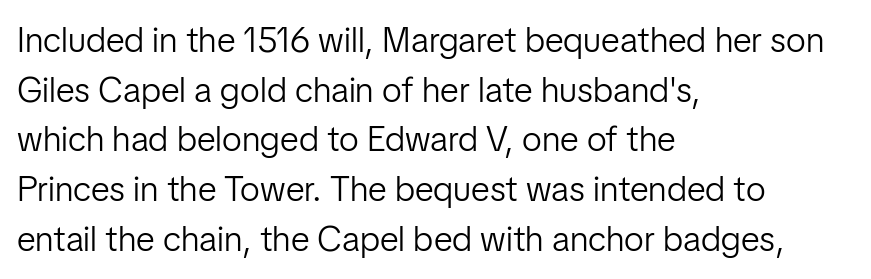
Q: Is the text bold? A: No.
Q: Is the text italic (slanted)? A: No, it is upright.
Q: Is the typeface a serif or a sans-serif typeface? A: Sans-serif.
Q: Is the text underlined? A: No.
Q: How is the paragraph aligned? A: Left-aligned.
Q: Is the spacing between letters normal or unusually wide? A: Normal.
Q: Is the spacing between lines tight, normal or loose? A: Normal.
Q: Width (condensed, normal, or wide)? A: Normal.
Q: Stroke contrast? A: Low.
Q: x-height? A: Medium.
Q: Monospaced? A: No.
